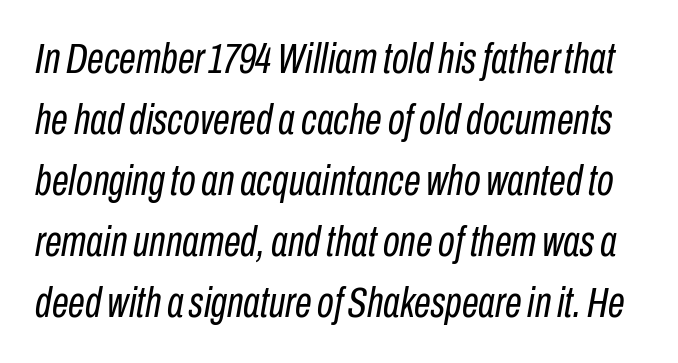
Q: Is the text bold? A: No.
Q: Is the text italic (slanted)? A: Yes, it leans right by about 10 degrees.
Q: Is the text underlined? A: No.
Q: Is the spacing between letters normal or unusually wide? A: Normal.
Q: Is the spacing between lines tight, normal or loose? A: Normal.
Q: Width (condensed, normal, or wide)? A: Condensed.
Q: Stroke contrast? A: Low.
Q: x-height? A: Medium.
Q: Monospaced? A: No.
